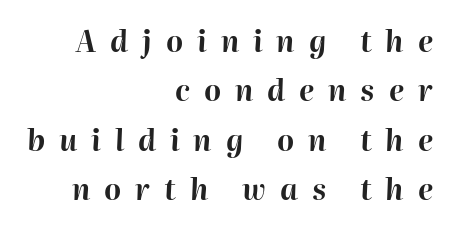
There's an unmistakable incline to the writing here. Compared with typical body copy, the letter spacing here is much looser. The strip under each line holds only bare page. Interline gaps are of average width in this sample. This sample has the flowing, uneven cadence of proportional lettering. In CSS terms this would be text-align: right.
